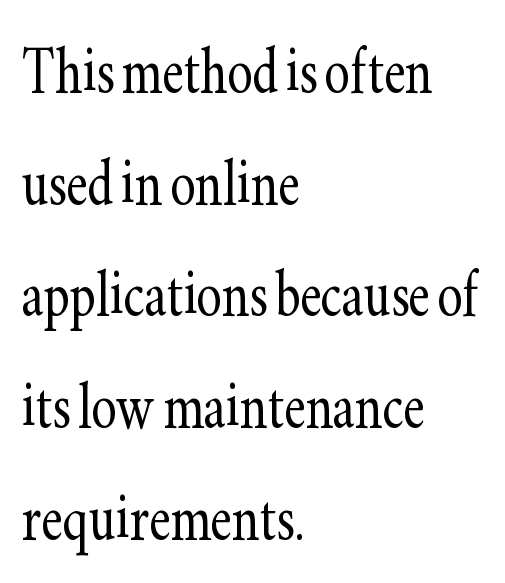
Here the designer chose a conventional face with non-uniform glyph widths. This rendering leaves character spacing at its baseline value. This sample is left-justified, so line endings fall wherever the words run out. A roman cut, with each character standing at attention.
